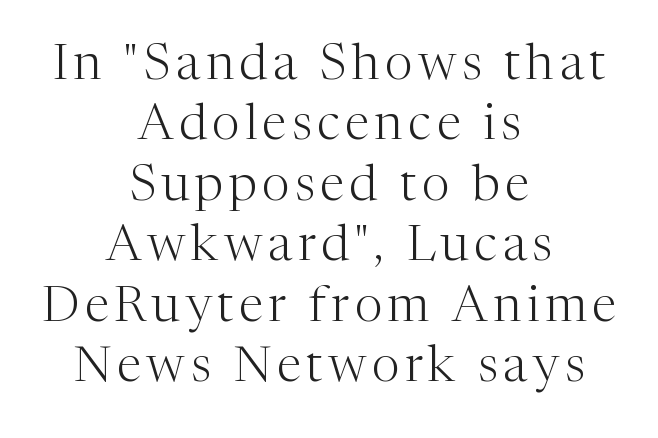
Q: Is the text bold? A: No.
Q: Is the text italic (slanted)? A: No, it is upright.
Q: Is the typeface a serif or a sans-serif typeface? A: Serif.
Q: Is the text underlined? A: No.
Q: How is the paragraph aligned? A: Centered.
Q: Width (condensed, normal, or wide)? A: Normal.
Q: Stroke contrast? A: Medium.
Q: x-height? A: Medium.
Q: Monospaced? A: No.
